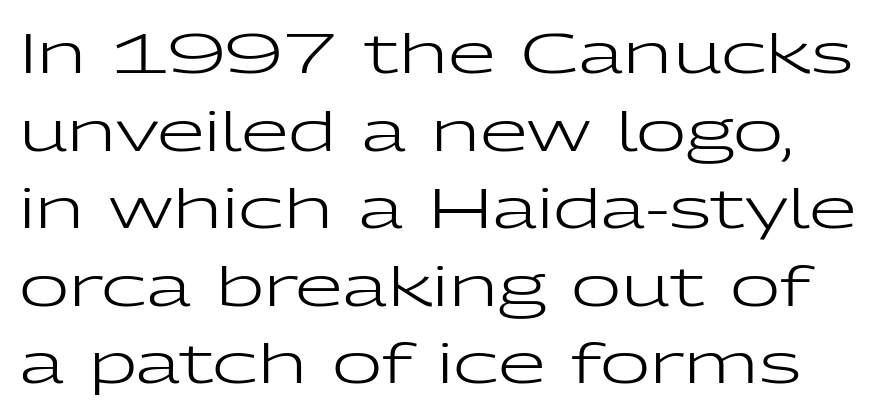
{"serif": "no", "italic": "no", "bold": "no", "weight": "regular", "width": "wide", "stroke_contrast": "low", "x_height": "medium", "monospaced": "no", "underline": "no", "line_spacing": "normal", "line_spacing_ratio": 1.41, "letter_spacing": "normal", "letter_spacing_em": 0.0, "glyph_px": 55}
